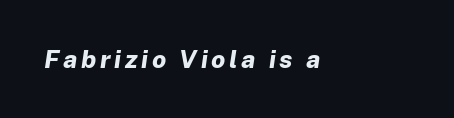
Unmarked baselines from the first word to the last. The passage shown leans; its letterforms are oblique. Compared with an ordinary text face, these strokes are far heavier — a full bold.
